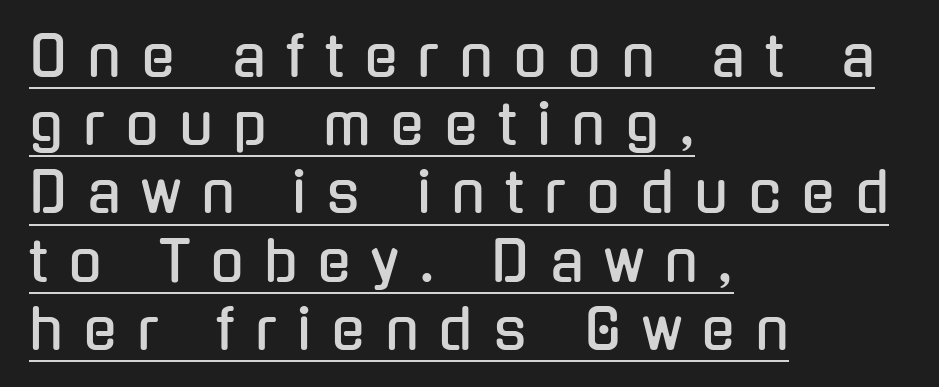
The passage shown is typed in a proportional face where columns would drift. The lettering is marked with a stroke running underneath it. Font category for this specimen: sans-serif. Italic: no, the glyphs are upright roman.
